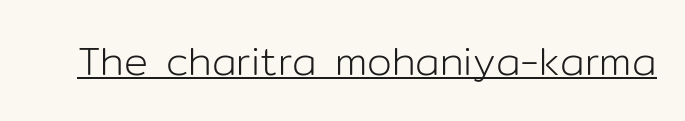
{"serif": "no", "italic": "no", "bold": "no", "weight": "light", "width": "normal", "stroke_contrast": "low", "x_height": "medium", "monospaced": "no", "underline": "yes", "letter_spacing": "normal", "letter_spacing_em": 0.0, "glyph_px": 40}
